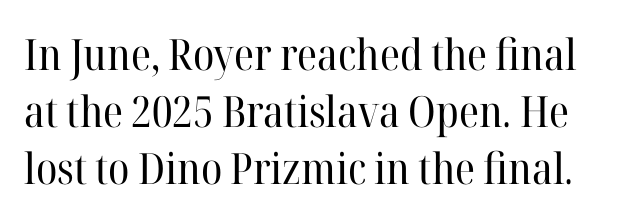
Q: Is the text bold? A: No.
Q: Is the text italic (slanted)? A: No, it is upright.
Q: Is the typeface a serif or a sans-serif typeface? A: Serif.
Q: Is the text underlined? A: No.
Q: Is the spacing between letters normal or unusually wide? A: Normal.
Q: Is the spacing between lines tight, normal or loose? A: Normal.
Q: Width (condensed, normal, or wide)? A: Normal.
Q: Stroke contrast? A: High.
Q: x-height? A: Medium.
Q: Monospaced? A: No.
